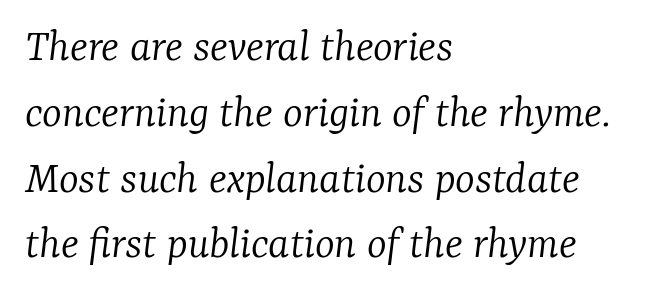
Weight: not bold — regular or lighter. The font family rendered here belongs to the serif group. The face used here is proportionally spaced, like ordinary book or web type. Rendered with sloped, italic letterforms.
